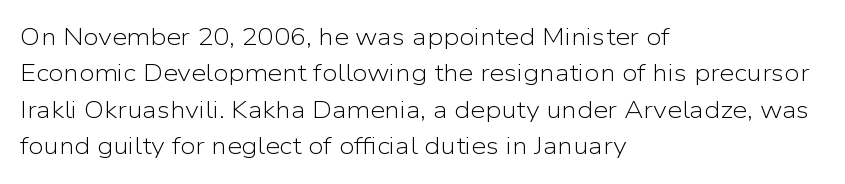
The foot of each line stays bare and open. These lines stack with their left ends in a neat column. Italic: no, the glyphs are upright roman. These lines sit exactly where default settings would place them.
